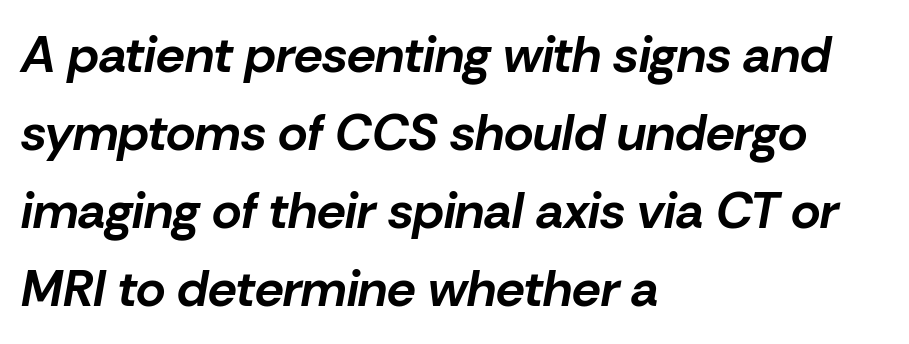
The passage shown is typed in a proportional face where columns would drift. Look at the stroke-to-counter ratio: heavy, a bold. Letter spacing: default. Compared with ordinary roman type, these characters are visibly tilted. Notice how the passage keeps a crisp vertical edge on the left only. One glance says typical: line gaps are just what's usual.
